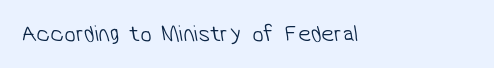
{"bold": "no", "underline": "no", "align": "left", "letter_spacing": "normal", "letter_spacing_em": 0.0, "glyph_px": 23}
